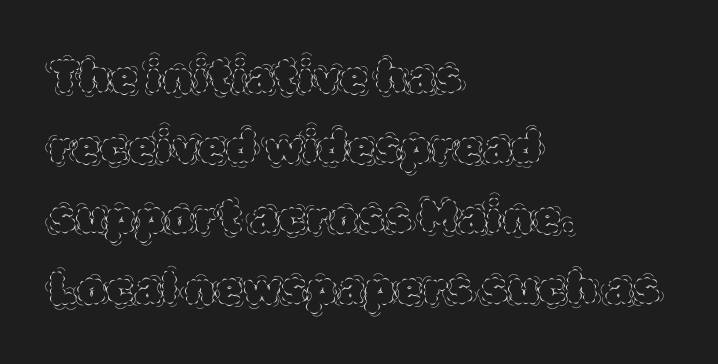
The image shows 45 px thin type, upright; set left-aligned, normal line spacing (1.56x), normal letter spacing, not underlined; a large x-height.
